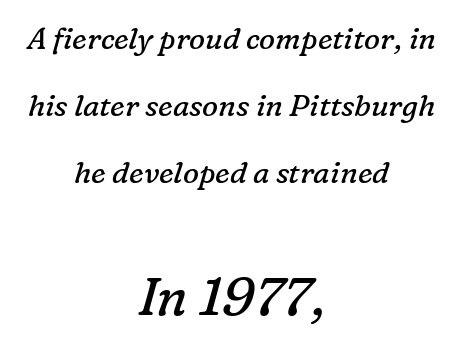
{"serif": "yes", "italic": "yes", "lean": "right", "slant_degrees": 16, "bold": "no", "weight": "regular", "width": "normal", "stroke_contrast": "low", "x_height": "medium", "monospaced": "no", "underline": "no", "align": "center", "line_spacing": "loose", "line_spacing_ratio": 2.24, "letter_spacing": "normal", "letter_spacing_em": 0.0, "larger_block": "second", "size_ratio": 1.77, "glyph_px": 53}
